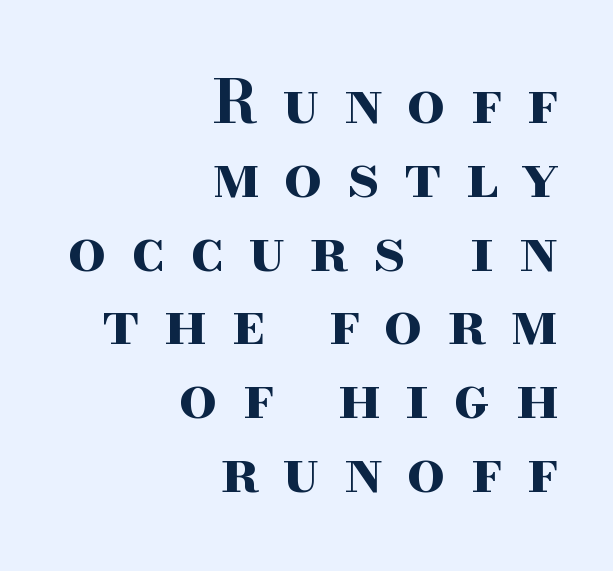
The image shows 60 px bold, wide serif type, upright; set right-aligned, line spacing 1.23x, unusually wide letter spacing (+0.4 em), not underlined; high stroke contrast and a small x-height.
